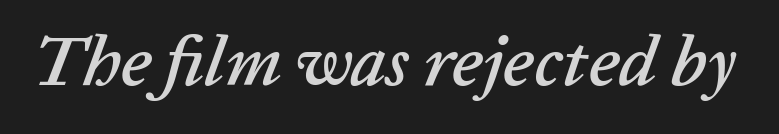
{"italic": "yes", "lean": "right", "slant_degrees": 20, "width": "normal", "stroke_contrast": "low", "x_height": "medium", "monospaced": "no", "underline": "no", "letter_spacing": "normal", "letter_spacing_em": 0.0, "glyph_px": 71}
